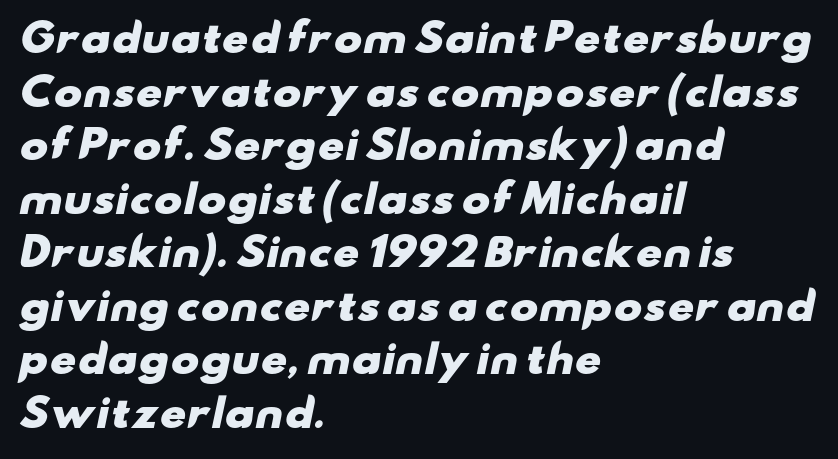
Q: Is the text bold? A: Yes.
Q: Is the typeface a serif or a sans-serif typeface? A: Sans-serif.
Q: Is the text underlined? A: No.
Q: How is the paragraph aligned? A: Left-aligned.
Q: Is the spacing between letters normal or unusually wide? A: Normal.
Q: Is the spacing between lines tight, normal or loose? A: Normal.
Q: Width (condensed, normal, or wide)? A: Wide.
Q: Stroke contrast? A: Low.
Q: x-height? A: Small.
Q: Monospaced? A: No.
